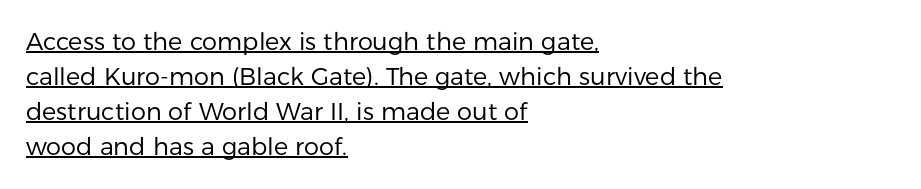
Q: Is the text bold? A: No.
Q: Is the text italic (slanted)? A: No, it is upright.
Q: Is the text underlined? A: Yes.
Q: How is the paragraph aligned? A: Left-aligned.
Q: Is the spacing between letters normal or unusually wide? A: Normal.
Q: Is the spacing between lines tight, normal or loose? A: Normal.
